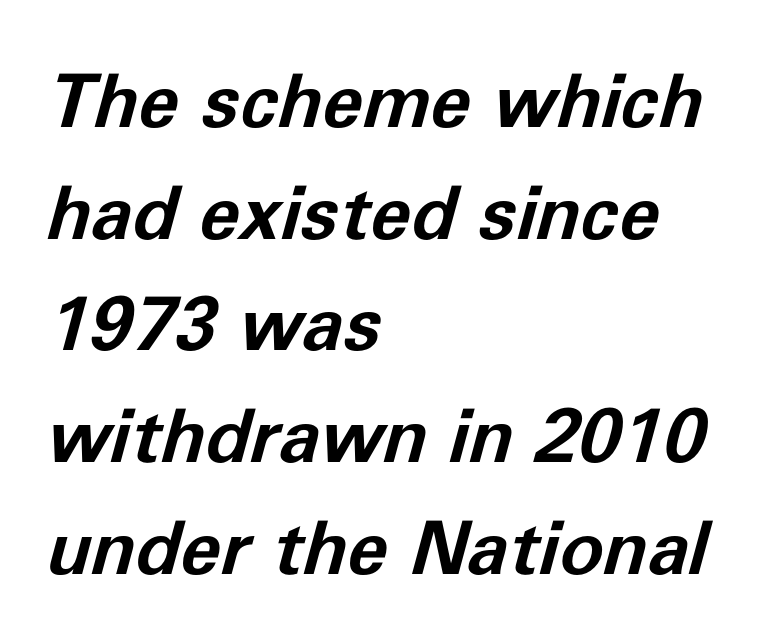
Q: Is the text bold? A: Yes.
Q: Is the text italic (slanted)? A: Yes, it leans right by about 11 degrees.
Q: Is the text underlined? A: No.
Q: How is the paragraph aligned? A: Left-aligned.
Q: Is the spacing between letters normal or unusually wide? A: Normal.
Q: Is the spacing between lines tight, normal or loose? A: Normal.
Q: Width (condensed, normal, or wide)? A: Normal.
Q: Stroke contrast? A: Low.
Q: x-height? A: Medium.
Q: Monospaced? A: No.
